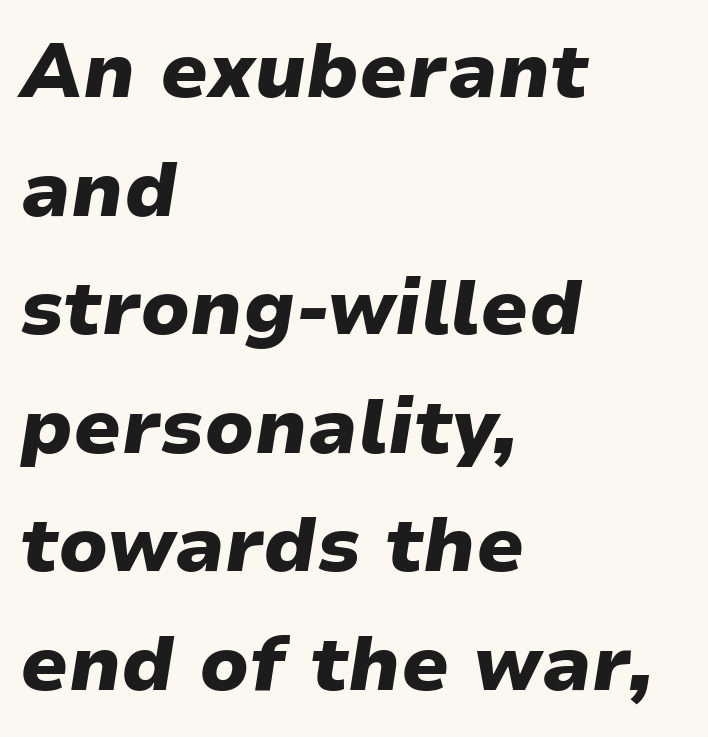
Q: Is the text bold? A: Yes.
Q: Is the text italic (slanted)? A: Yes, it leans right by about 9 degrees.
Q: Is the text underlined? A: No.
Q: How is the paragraph aligned? A: Left-aligned.
Q: Is the spacing between letters normal or unusually wide? A: Normal.
Q: Is the spacing between lines tight, normal or loose? A: Normal.
Q: Width (condensed, normal, or wide)? A: Wide.
Q: Stroke contrast? A: Low.
Q: x-height? A: Medium.
Q: Monospaced? A: No.
